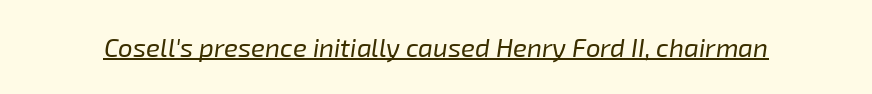
The image shows 26 px text type, italic (leaning right); set normal letter spacing, underlined.
